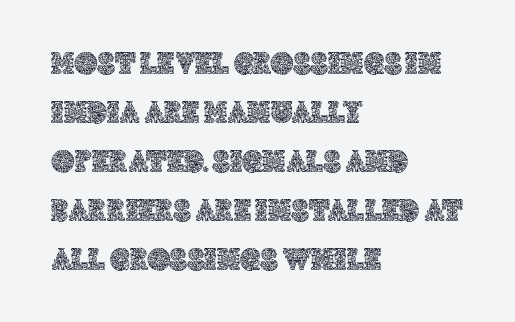
{"italic": "no", "width": "normal", "x_height": "large", "monospaced": "no", "underline": "no", "align": "left", "line_spacing": "normal", "line_spacing_ratio": 1.53, "letter_spacing": "normal", "letter_spacing_em": 0.0, "glyph_px": 32}
